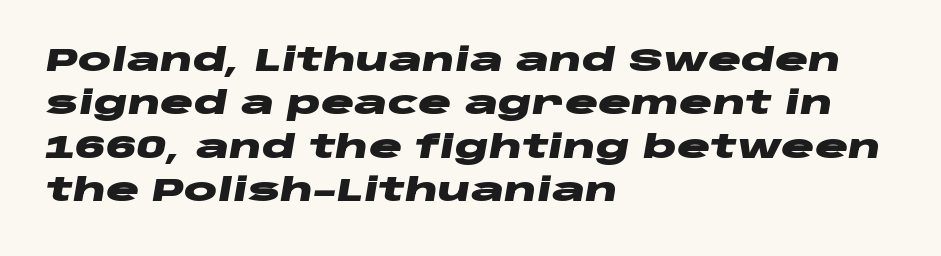
A full-strength bold gives these letters their thick strokes. This rendering uses left alignment, leaving the right contour irregular. These lines are rendered in a variable-pitch font. These lines sit exactly where default settings would place them.
